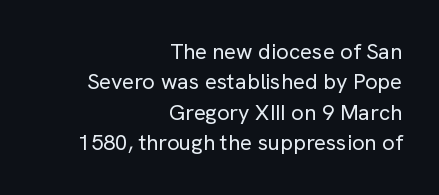
{"italic": "no", "bold": "no", "underline": "no", "align": "right", "line_spacing": "normal", "line_spacing_ratio": 1.38, "letter_spacing": "normal", "letter_spacing_em": 0.0, "glyph_px": 22}
